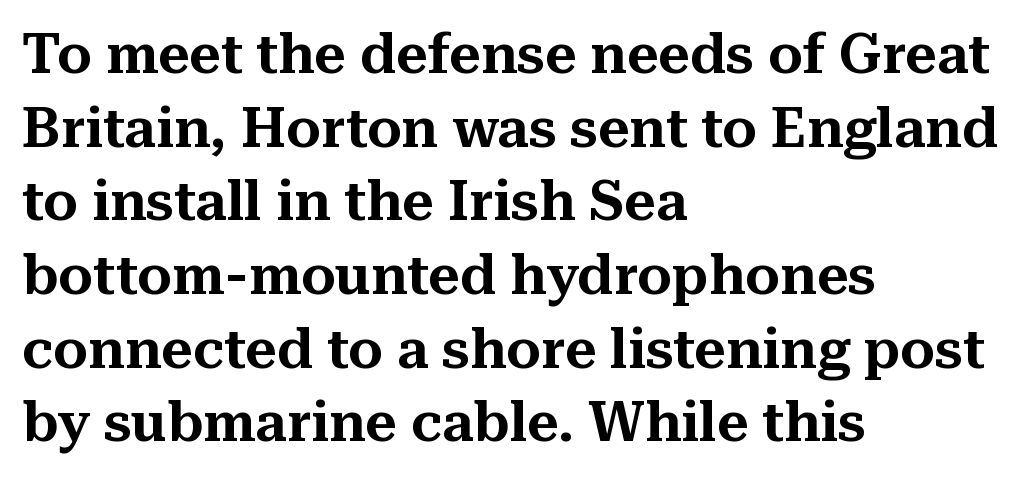
{"serif": "yes", "italic": "no", "width": "normal", "stroke_contrast": "medium", "x_height": "medium", "monospaced": "no", "underline": "no", "align": "left", "line_spacing": "normal", "line_spacing_ratio": 1.34, "letter_spacing": "normal", "letter_spacing_em": 0.0, "glyph_px": 55}
